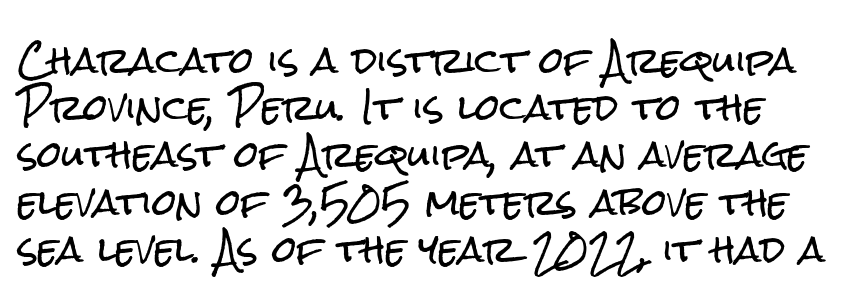
{"serif": "no", "italic": "no", "width": "condensed", "stroke_contrast": "low", "x_height": "medium", "monospaced": "no", "underline": "no", "line_spacing": "normal", "line_spacing_ratio": 1.35, "letter_spacing": "normal", "letter_spacing_em": 0.0, "glyph_px": 35}
